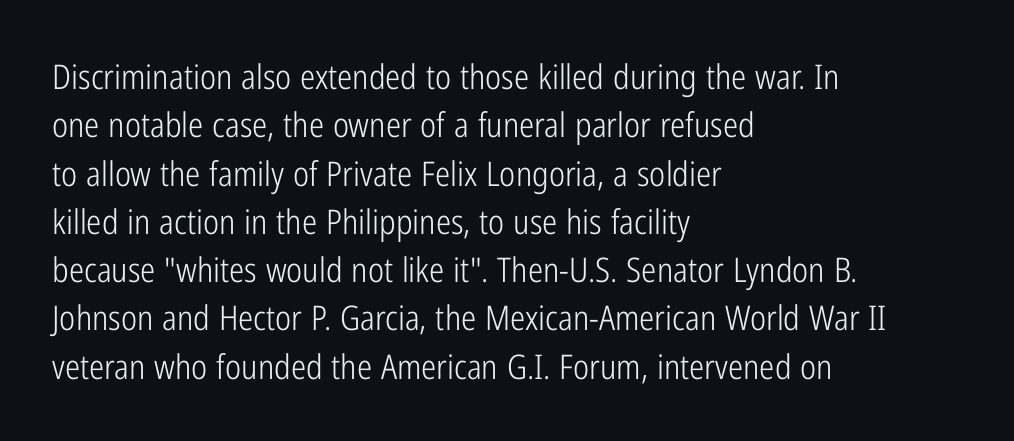
The image shows 34 px light, condensed sans-serif type, upright; set left-aligned, normal line spacing (1.42x), normal letter spacing, not underlined; low stroke contrast and a medium x-height.
